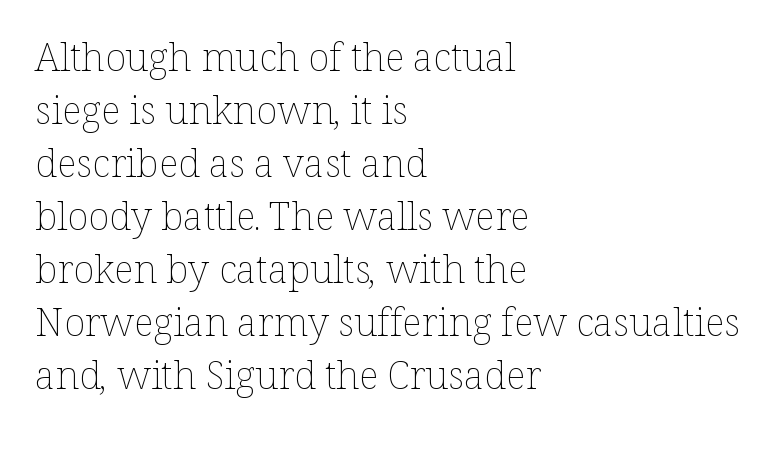
{"italic": "no", "bold": "no", "weight": "thin", "width": "normal", "stroke_contrast": "low", "x_height": "medium", "monospaced": "no", "underline": "no", "align": "left", "line_spacing": "normal", "line_spacing_ratio": 1.36, "letter_spacing": "normal", "letter_spacing_em": 0.0, "glyph_px": 39}
